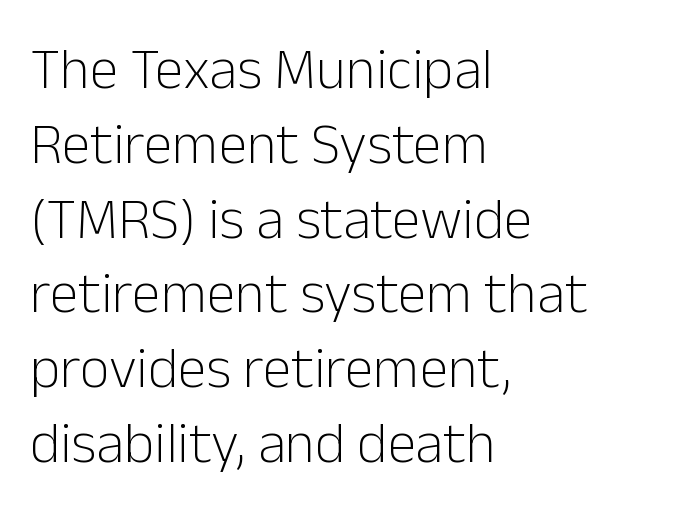
Letter spacing: default. Stroke terminals: plain, sans-serif. In terms of posture, this sample is upright. Proportional: the letters do not fall into vertical columns. The characters are drawn with everyday or finer stroke widths.
